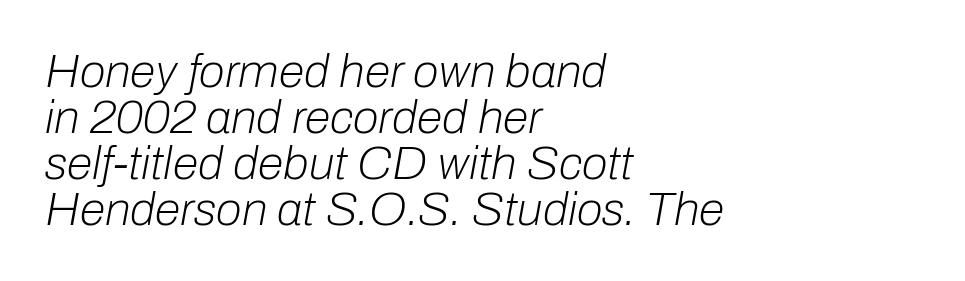
Q: Is the text bold? A: No.
Q: Is the text italic (slanted)? A: Yes, it leans right by about 10 degrees.
Q: Is the text underlined? A: No.
Q: How is the paragraph aligned? A: Left-aligned.
Q: Is the spacing between letters normal or unusually wide? A: Normal.
Q: Is the spacing between lines tight, normal or loose? A: Tight.
Q: Width (condensed, normal, or wide)? A: Normal.
Q: Stroke contrast? A: Low.
Q: x-height? A: Medium.
Q: Monospaced? A: No.
